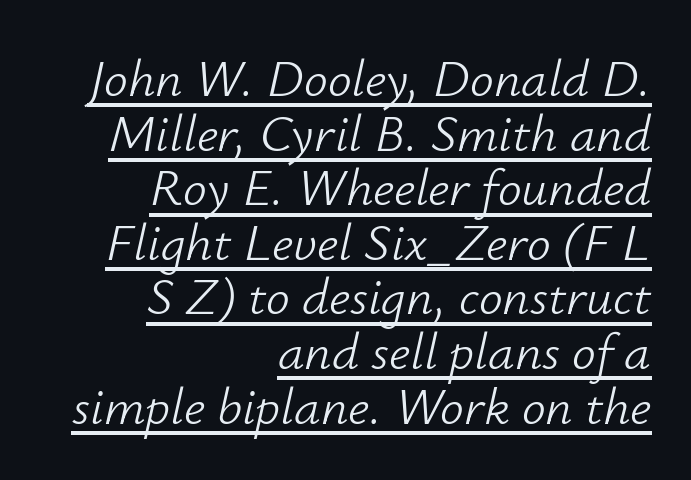
Q: Is the text bold? A: No.
Q: Is the text italic (slanted)? A: Yes, it leans right by about 12 degrees.
Q: Is the text underlined? A: Yes.
Q: How is the paragraph aligned? A: Right-aligned.
Q: Is the spacing between letters normal or unusually wide? A: Normal.
Q: Is the spacing between lines tight, normal or loose? A: Tight.
Q: Width (condensed, normal, or wide)? A: Normal.
Q: Stroke contrast? A: Low.
Q: x-height? A: Small.
Q: Monospaced? A: No.
